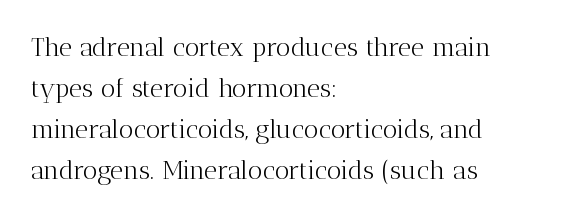
The words here are not underlined. Unbolded letterforms with no extra heft. Quick note: interline space is typical. These lines stack with their left ends in a neat column. Ordinary non-slanted type is in use. Here the glyphs are tracked normally, forming tight word shapes.
